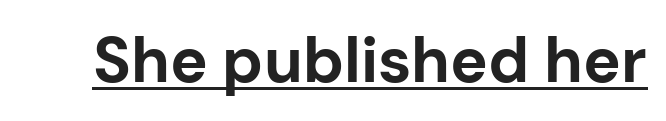
Q: Is the text bold? A: Yes.
Q: Is the text italic (slanted)? A: No, it is upright.
Q: Is the typeface a serif or a sans-serif typeface? A: Sans-serif.
Q: Is the text underlined? A: Yes.
Q: Is the spacing between letters normal or unusually wide? A: Normal.
Q: Width (condensed, normal, or wide)? A: Normal.
Q: Stroke contrast? A: Low.
Q: x-height? A: Medium.
Q: Monospaced? A: No.
